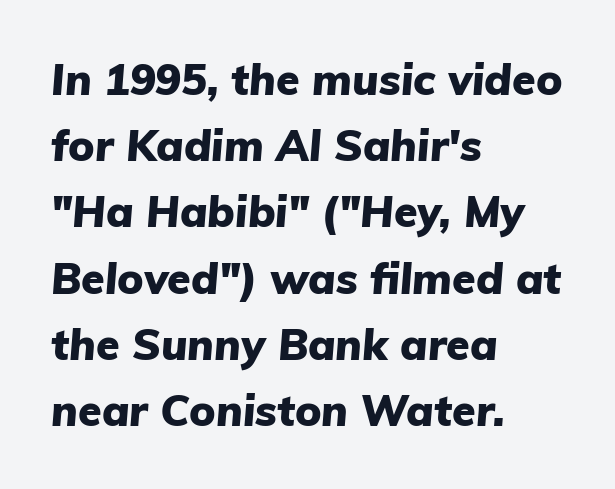
{"italic": "yes", "lean": "right", "slant_degrees": 5, "bold": "yes", "weight": "heavy", "width": "normal", "stroke_contrast": "low", "x_height": "medium", "monospaced": "no", "underline": "no", "align": "left", "line_spacing": "normal", "line_spacing_ratio": 1.54, "letter_spacing": "normal", "letter_spacing_em": 0.0, "glyph_px": 43}
